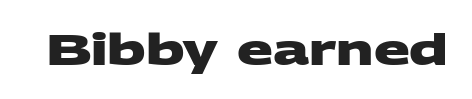
{"serif": "no", "bold": "yes", "weight": "heavy", "width": "wide", "stroke_contrast": "medium", "x_height": "large", "monospaced": "no", "underline": "no", "letter_spacing": "normal", "letter_spacing_em": 0.0, "glyph_px": 42}
